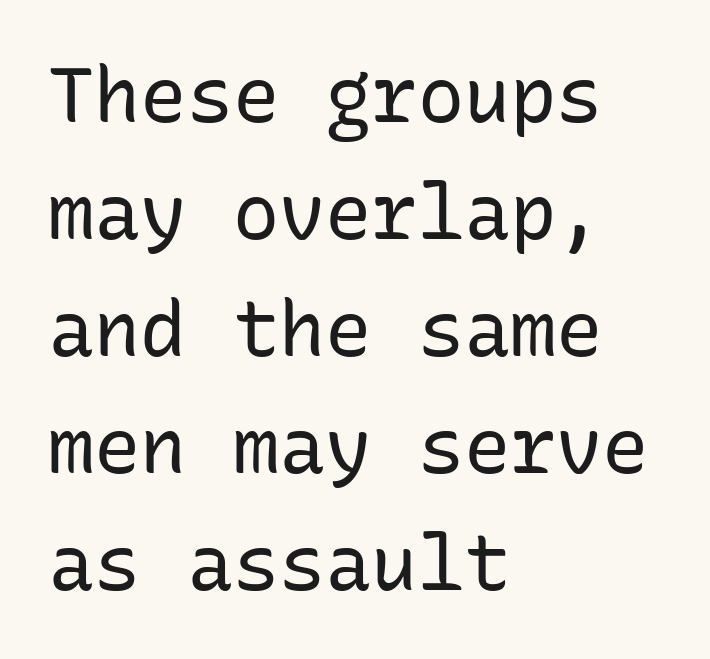
Honestly, the letter spacing is just normal — you wouldn't notice it. The text block is weighted toward the left margin, trailing off unevenly rightward. Is there much room between lines? A standard amount, neither cramped nor airy. A typesetter would call this monospace, since all characters share one set width.
